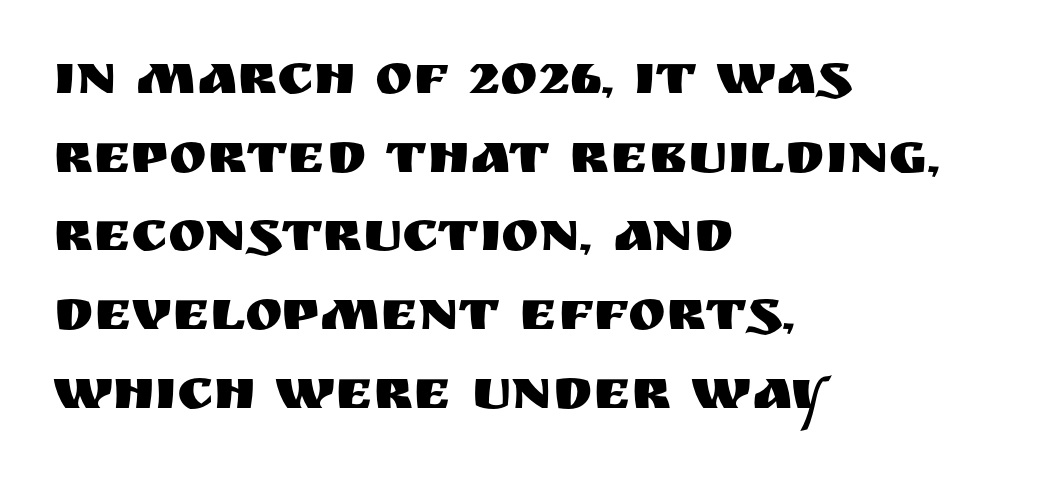
Q: Is the text italic (slanted)? A: No, it is upright.
Q: Is the typeface a serif or a sans-serif typeface? A: Sans-serif.
Q: Is the text underlined? A: No.
Q: How is the paragraph aligned? A: Left-aligned.
Q: Is the spacing between letters normal or unusually wide? A: Normal.
Q: Is the spacing between lines tight, normal or loose? A: Normal.
Q: Width (condensed, normal, or wide)? A: Normal.
Q: Stroke contrast? A: Medium.
Q: x-height? A: Large.
Q: Monospaced? A: No.
